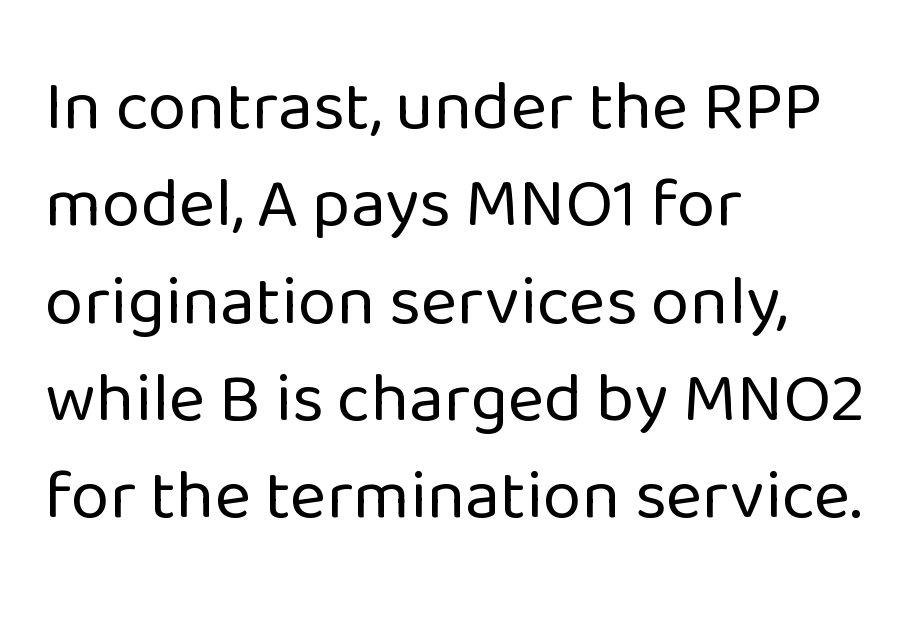
The image shows 70 px regular-weight sans-serif type, upright; set left-aligned, normal line spacing (1.39x), normal letter spacing, not underlined; low stroke contrast and a medium x-height.
